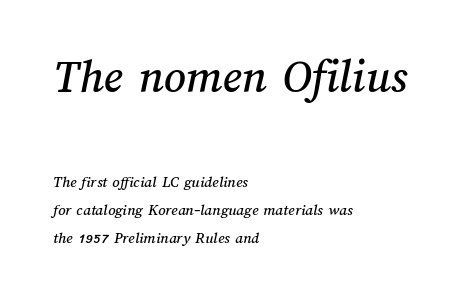
{"width": "normal", "stroke_contrast": "medium", "x_height": "medium", "monospaced": "no", "underline": "no", "align": "left", "line_spacing_ratio": 1.73, "letter_spacing": "normal", "letter_spacing_em": 0.0, "larger_block": "first", "size_ratio": 3.0, "glyph_px": 48}
